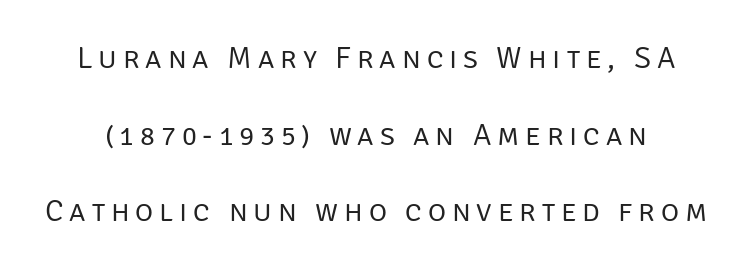
Character widths vary here, with narrow letters taking less room than wide ones. Posture: upright roman. You can tell from the bare stems that sans-serif type was used. This is not heavy type; no bold has been used. Check under the words: just untouched page. The designer dialed line spacing up above the default.
